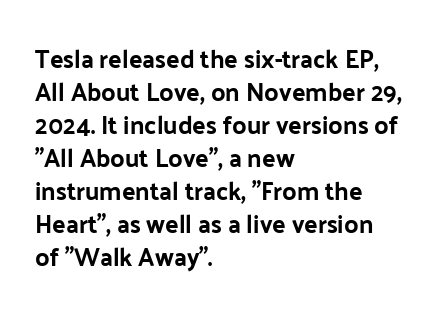
Q: Is the text bold? A: Yes.
Q: Is the text italic (slanted)? A: No, it is upright.
Q: Is the text underlined? A: No.
Q: How is the paragraph aligned? A: Left-aligned.
Q: Is the spacing between letters normal or unusually wide? A: Normal.
Q: Is the spacing between lines tight, normal or loose? A: Normal.
